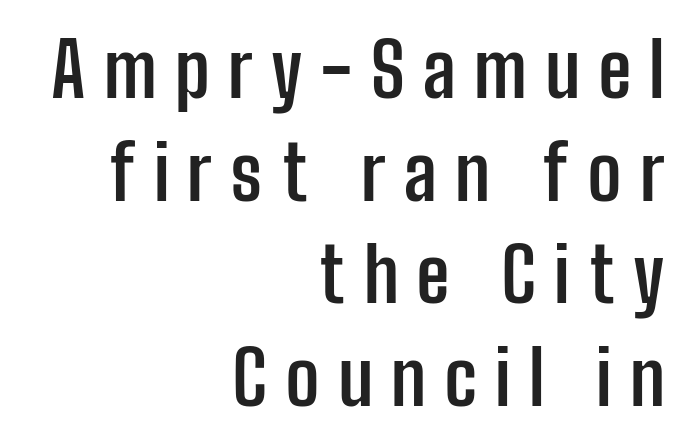
{"serif": "no", "italic": "no", "bold": "yes", "weight": "semibold", "width": "condensed", "stroke_contrast": "low", "x_height": "medium", "monospaced": "no", "underline": "no", "align": "right", "line_spacing": "normal", "line_spacing_ratio": 1.37, "letter_spacing": "wide", "letter_spacing_em": 0.24, "glyph_px": 75}
